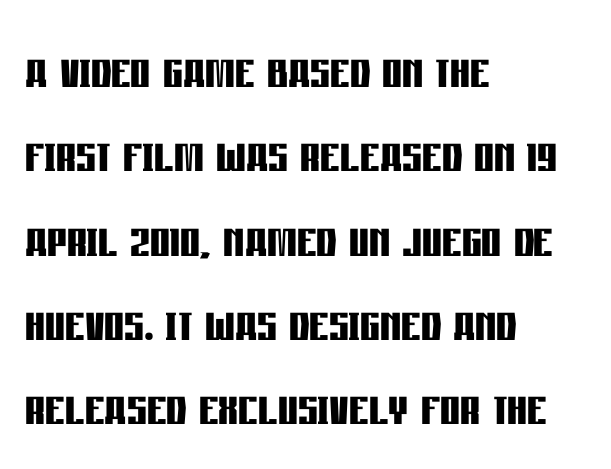
The image shows 62 px semibold, condensed sans-serif type, upright; set left-aligned, normal line spacing (1.36x), normal letter spacing, not underlined; low stroke contrast and a large x-height.
